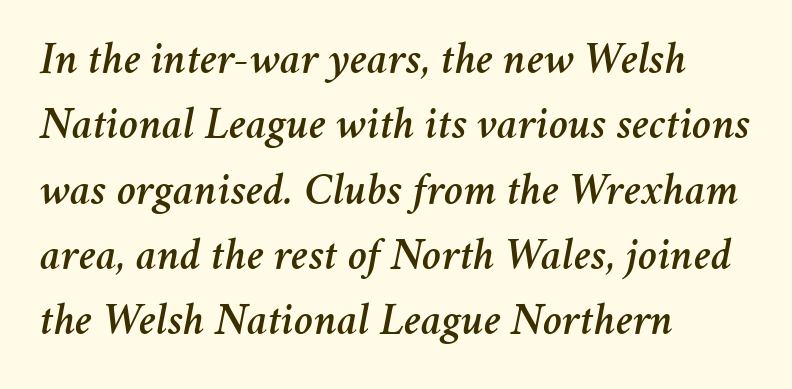
Bare-footed words on every line. Compared with ordinary roman type, these characters are visibly tilted. Think of a printed novel: that variable character pitch is what you see here. Reading down the column, the eye jumps a familiar distance to each next line. In CSS terms this would be text-align: left. Caption: standard tracking, unaltered.
